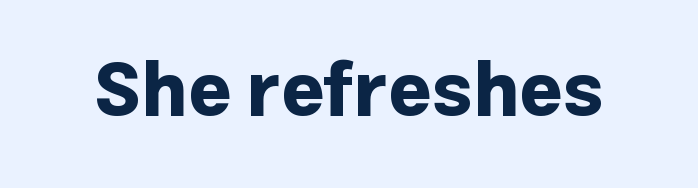
Ascenders rise straight up at ninety degrees. Has an underline been added? It has not. Is this a fixed-width face? No — the glyphs have proportional, varying widths. No extra tracking has been applied to these lines. Font category for this specimen: sans-serif.
